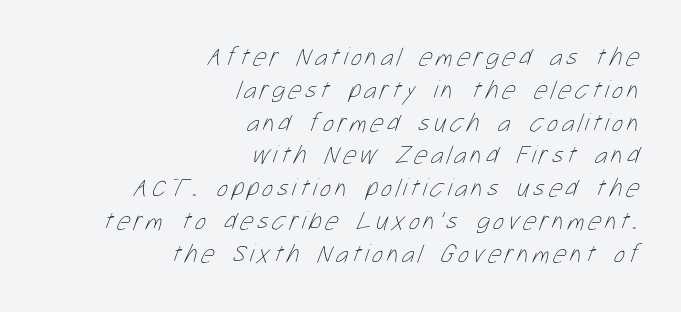
{"bold": "no", "underline": "no", "align": "right", "line_spacing": "normal", "line_spacing_ratio": 1.26, "glyph_px": 26}
